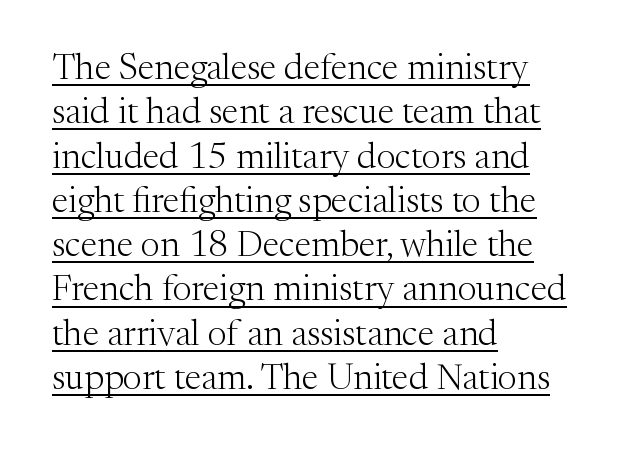
Type style note: has serifs. Glance below the letters and you will spot a drawn line. Each line starts at the same left margin while the right side varies. Each letter keeps its own natural width here, so spacing adapts to shape.
